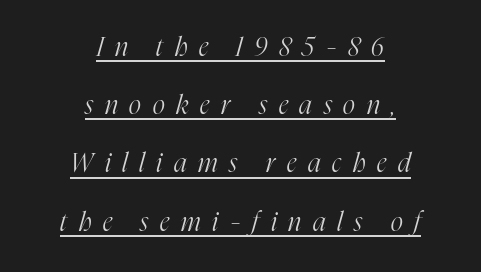
{"italic": "yes", "lean": "right", "slant_degrees": 16, "bold": "no", "underline": "yes", "align": "center", "line_spacing": "loose", "line_spacing_ratio": 2.24, "letter_spacing": "wide", "letter_spacing_em": 0.45, "glyph_px": 26}
